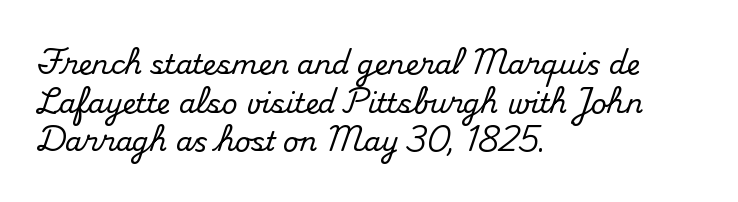
Tracking value appears to be zero — textbook default spacing. Alignment: flush left. Rows of type keep a routine distance in the vertical direction. This rendering features lettering with no underline.
